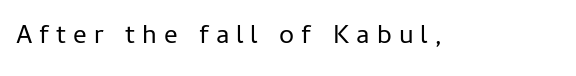
The image shows 27 px text type, upright; set unusually wide letter spacing (+0.26 em), not underlined.
